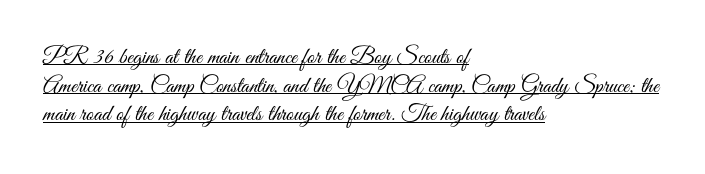
Q: Is the text bold? A: No.
Q: Is the text italic (slanted)? A: Yes.
Q: Is the text underlined? A: Yes.
Q: How is the paragraph aligned? A: Left-aligned.
Q: Is the spacing between letters normal or unusually wide? A: Normal.
Q: Is the spacing between lines tight, normal or loose? A: Normal.
